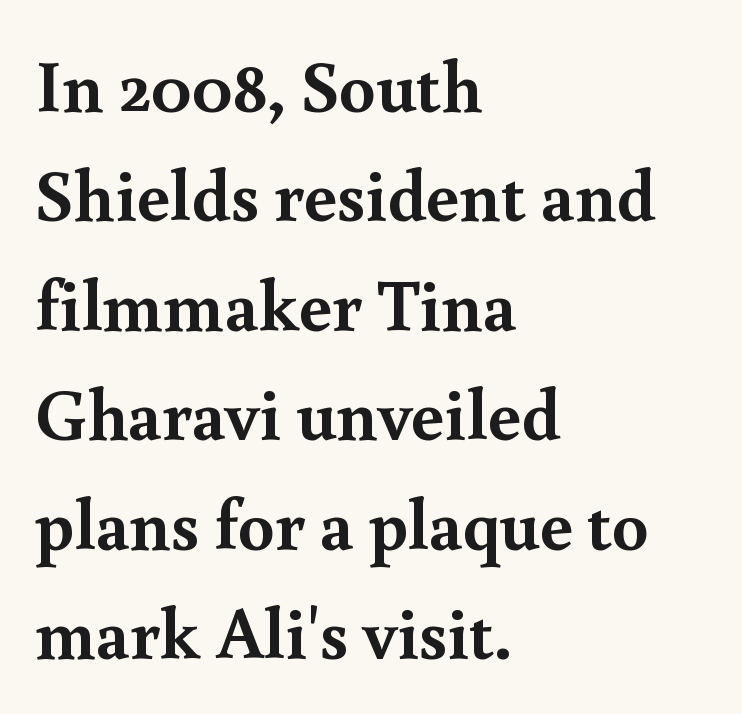
Q: Is the text bold? A: Yes.
Q: Is the text italic (slanted)? A: No, it is upright.
Q: Is the typeface a serif or a sans-serif typeface? A: Serif.
Q: Is the text underlined? A: No.
Q: How is the paragraph aligned? A: Left-aligned.
Q: Is the spacing between letters normal or unusually wide? A: Normal.
Q: Is the spacing between lines tight, normal or loose? A: Normal.
Q: Width (condensed, normal, or wide)? A: Normal.
Q: x-height? A: Small.
Q: Monospaced? A: No.
